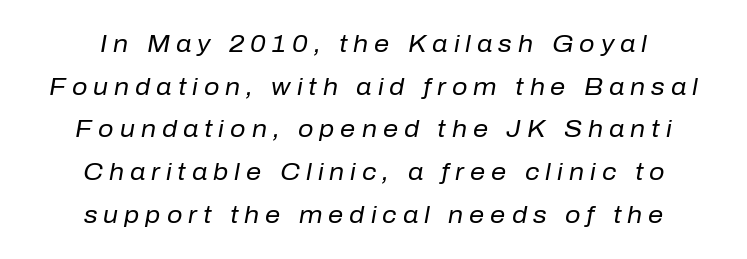
Q: Is the text bold? A: No.
Q: Is the text italic (slanted)? A: Yes, it leans right by about 10 degrees.
Q: Is the text underlined? A: No.
Q: How is the paragraph aligned? A: Centered.
Q: Is the spacing between letters normal or unusually wide? A: Unusually wide.
